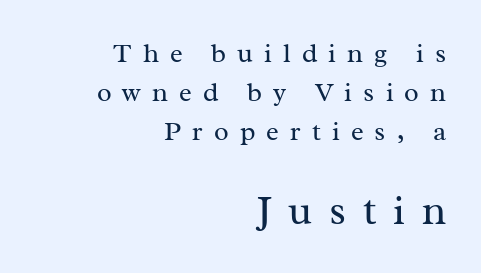
{"serif": "yes", "italic": "no", "bold": "no", "weight": "regular", "width": "normal", "stroke_contrast": "medium", "x_height": "medium", "monospaced": "no", "underline": "no", "align": "right", "line_spacing": "normal", "line_spacing_ratio": 1.44, "letter_spacing": "wide", "letter_spacing_em": 0.41, "larger_block": "second", "size_ratio": 1.52, "glyph_px": 41}
